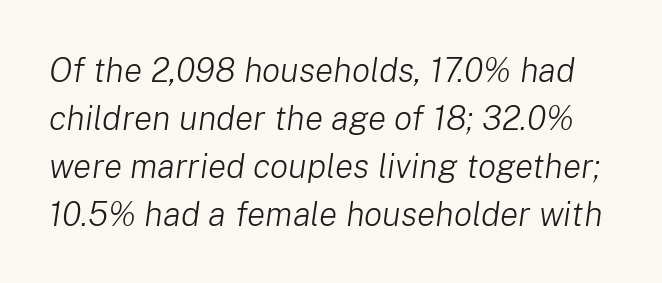
{"italic": "yes", "lean": "right", "slant_degrees": 8, "bold": "no", "weight": "light", "width": "normal", "stroke_contrast": "low", "x_height": "medium", "monospaced": "no", "underline": "no", "line_spacing": "normal", "line_spacing_ratio": 1.41, "letter_spacing": "normal", "letter_spacing_em": 0.0, "glyph_px": 34}
